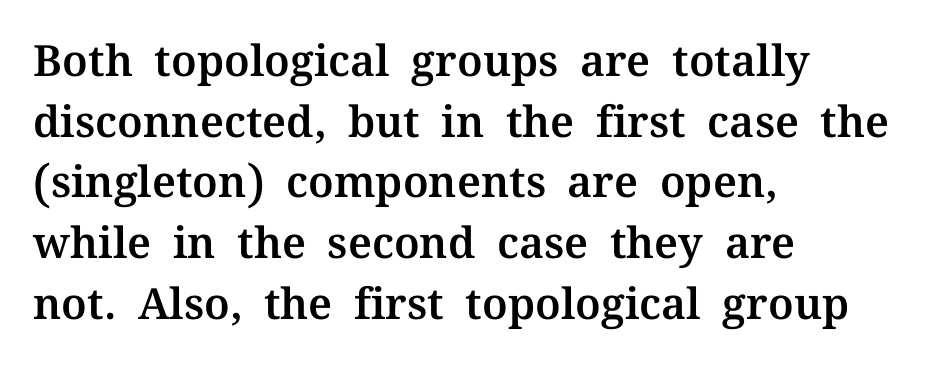
The image shows 43 px serif type, upright; set left-aligned, normal line spacing (1.41x), normal letter spacing, not underlined; medium stroke contrast and a medium x-height.
